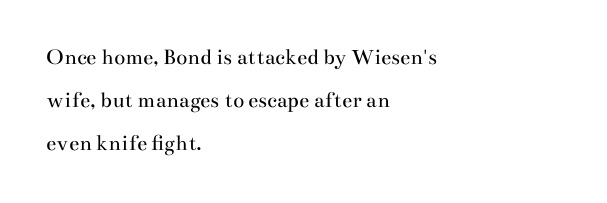
A student would call this left alignment; a typographer would say flush left, rag right. Quick note: not italic, upright. The font sits on the lighter half of the weight spectrum, regular included. Tracking here is standard; glyphs follow each other at the usual distance.
